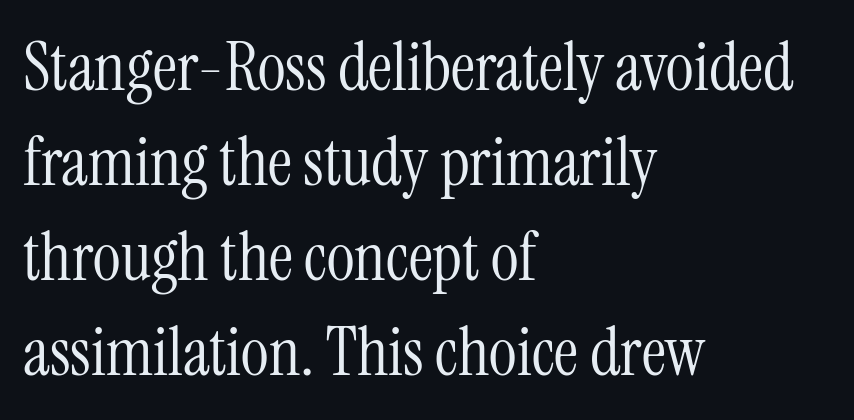
Looks like regular typesetting: each glyph gets only the width it needs. Posture: vertical. The paragraph has a hard left edge and a soft right edge. Check under the words: just untouched page. Short note: letters normally spaced. This reads as an unemphasized weight, regular at the heaviest.
